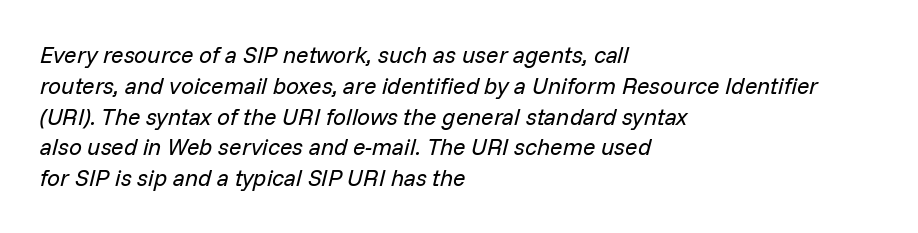
Q: Is the text bold? A: No.
Q: Is the text italic (slanted)? A: Yes, it leans right by about 14 degrees.
Q: Is the text underlined? A: No.
Q: How is the paragraph aligned? A: Left-aligned.
Q: Is the spacing between letters normal or unusually wide? A: Normal.
Q: Is the spacing between lines tight, normal or loose? A: Normal.
